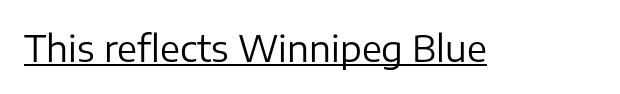
The image shows 36 px regular-weight sans-serif type, upright; set normal letter spacing, underlined; low stroke contrast and a medium x-height.
